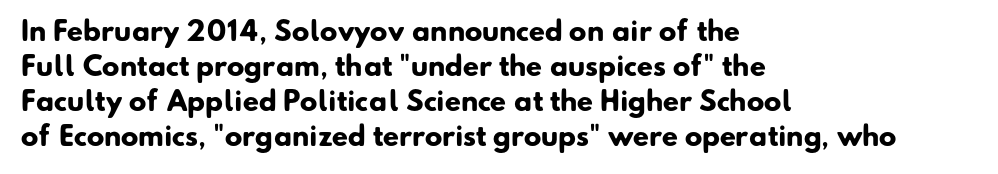
Honestly, there is no underline to notice here at all. Every letter is thick-stroked: bold, no question. Horizontal bands of white between lines are of average thickness. The typesetter chose a ragged-right arrangement here. Honestly, the letter spacing is just normal — you wouldn't notice it.
